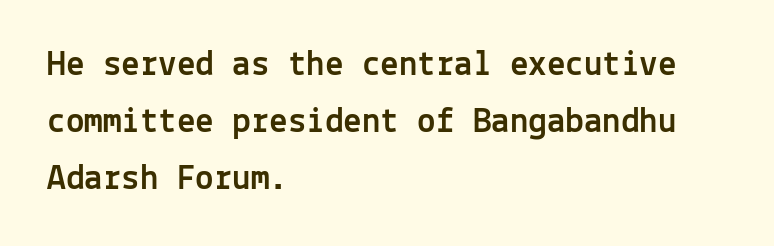
The image shows 37 px sans-serif type, upright, monospaced; set left-aligned, normal line spacing (1.54x), normal letter spacing, not underlined; a medium x-height.
